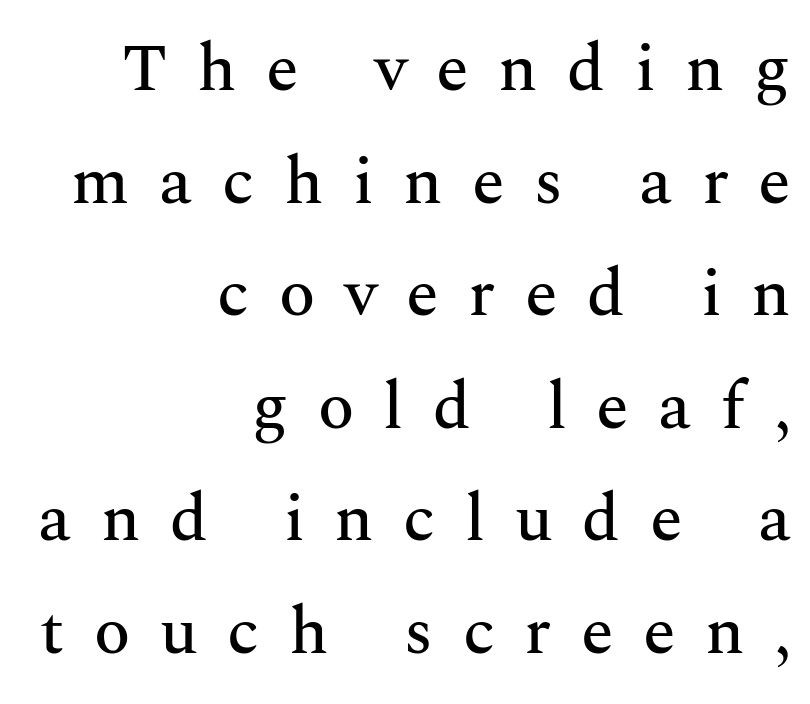
{"serif": "yes", "italic": "no", "width": "normal", "stroke_contrast": "medium", "x_height": "medium", "monospaced": "no", "underline": "no", "align": "right", "line_spacing": "normal", "line_spacing_ratio": 1.68, "letter_spacing": "wide", "letter_spacing_em": 0.44, "glyph_px": 67}
